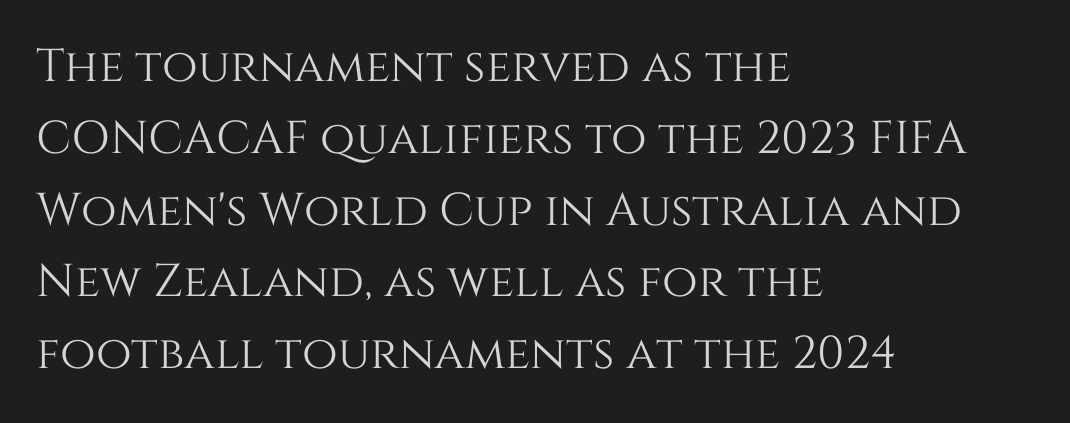
The image shows 46 px text type, upright; set left-aligned, normal line spacing (1.56x), normal letter spacing, not underlined; medium stroke contrast and a large x-height.
